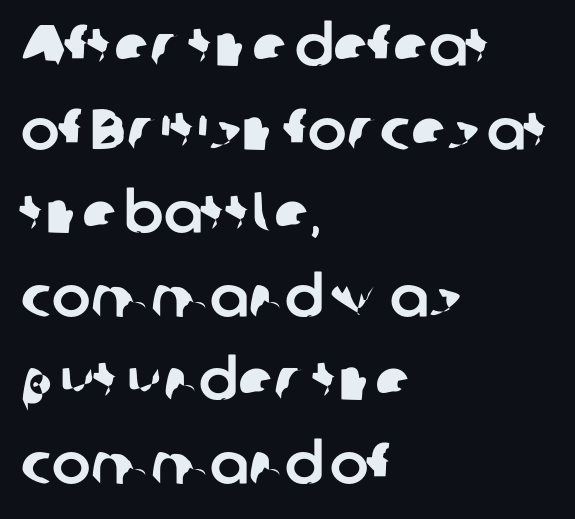
The image shows 58 px sans-serif type; set left-aligned, normal line spacing (1.44x), normal letter spacing, not underlined; low stroke contrast and a medium x-height.
